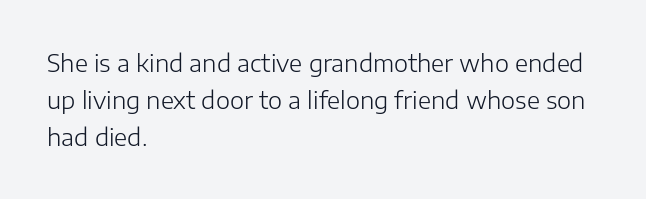
Q: Is the text bold? A: No.
Q: Is the text italic (slanted)? A: No, it is upright.
Q: Is the text underlined? A: No.
Q: How is the paragraph aligned? A: Left-aligned.
Q: Is the spacing between letters normal or unusually wide? A: Normal.
Q: Is the spacing between lines tight, normal or loose? A: Normal.
